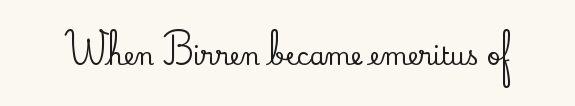
The image shows 24 px text type, upright; set normal letter spacing, not underlined.
